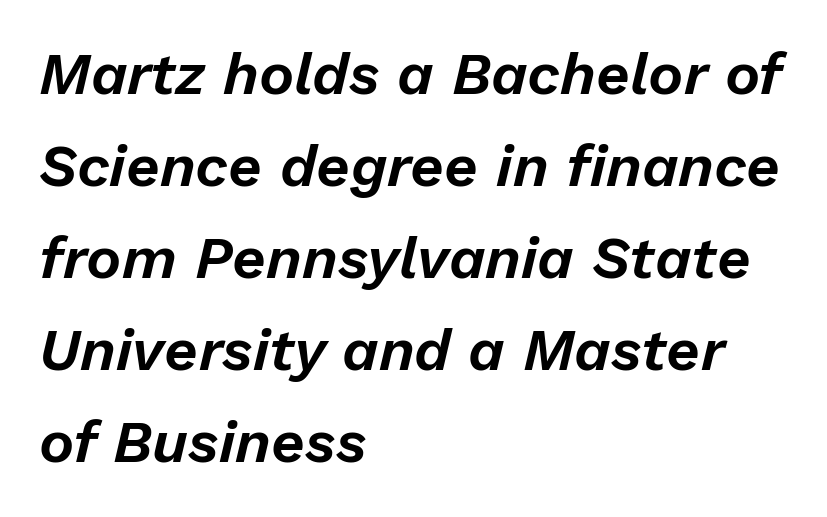
The image shows 59 px text type, italic (leaning right); set left-aligned, normal line spacing (1.56x), normal letter spacing, not underlined; low stroke contrast and a medium x-height.
